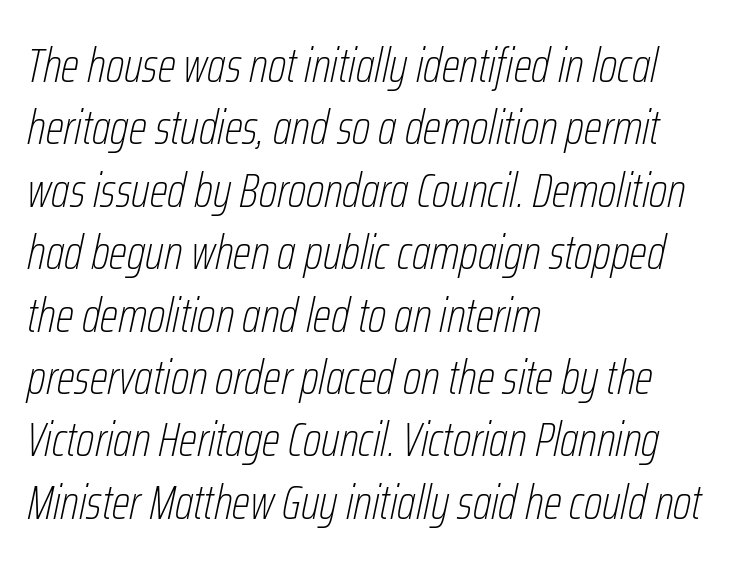
The image shows 48 px thin, condensed type, italic (leaning right); set left-aligned, normal line spacing (1.3x), normal letter spacing, not underlined; low stroke contrast and a medium x-height.
